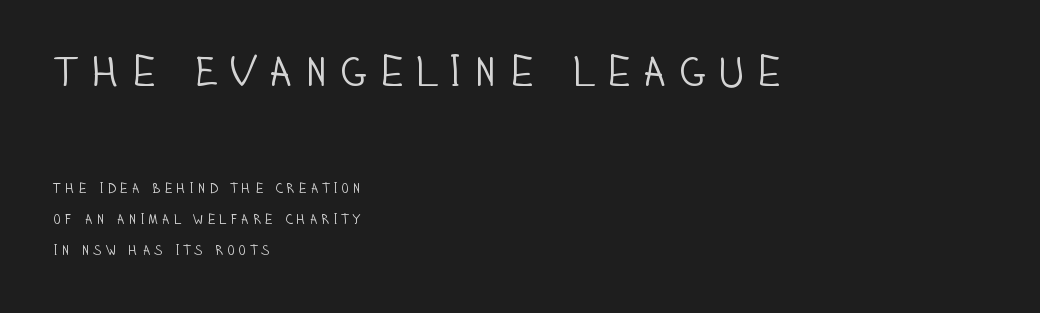
The image shows 43 px light, condensed sans-serif type, upright; set left-aligned, loose line spacing (2.21x), unusually wide letter spacing (+0.23 em), not underlined; the first (top) block is 3.07x larger; low stroke contrast and a large x-height.
